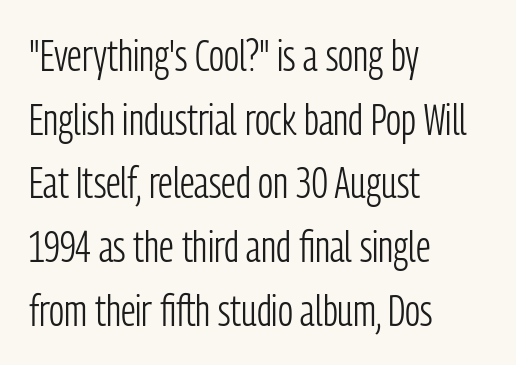
{"serif": "no", "italic": "no", "bold": "no", "weight": "light", "width": "condensed", "stroke_contrast": "low", "x_height": "medium", "monospaced": "no", "underline": "no", "align": "left", "line_spacing": "normal", "line_spacing_ratio": 1.48, "letter_spacing": "normal", "letter_spacing_em": 0.0, "glyph_px": 43}
